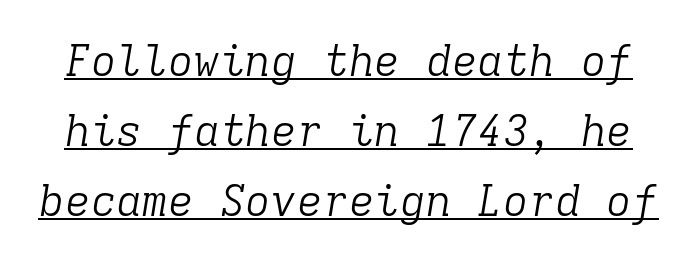
{"serif": "yes", "italic": "yes", "lean": "right", "slant_degrees": 9, "bold": "no", "weight": "light", "width": "normal", "stroke_contrast": "low", "x_height": "medium", "monospaced": "yes", "underline": "yes", "line_spacing": "normal", "line_spacing_ratio": 1.63, "letter_spacing": "normal", "letter_spacing_em": 0.0, "glyph_px": 43}
